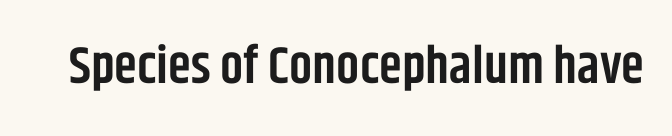
The font's upright variant was chosen for this text. Each word holds together tightly as a unit, with standard inter-letter gaps. The rendering uses natural spacing where letterforms have individual widths. Each letter's strokes conclude bluntly, with no projecting serifs. The foot of each line stays bare and open.
